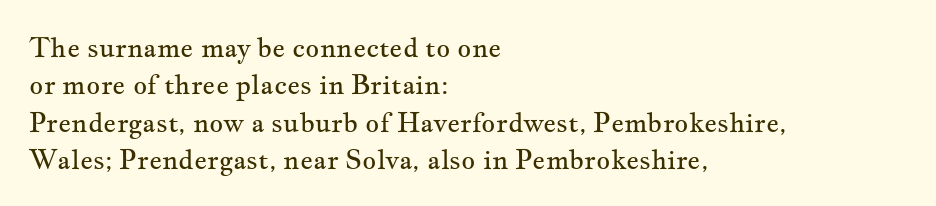
The image shows 27 px text type, upright; set left-aligned, normal line spacing (1.38x), normal letter spacing, not underlined.
